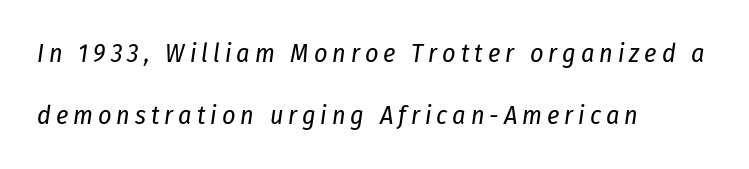
Baseline-to-baseline distance is far greater than the letter height. Only glyphs here, with clear space below each row. Tall strokes in this sample are angled rather than plumb. The characters are drawn with everyday or finer stroke widths. Does the copy run flush right? No — it runs flush left.
